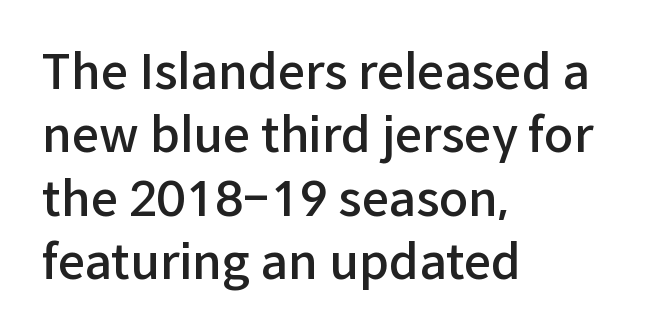
The image shows 48 px semibold sans-serif type, upright; set left-aligned, normal line spacing (1.32x), normal letter spacing, not underlined; low stroke contrast and a medium x-height.
